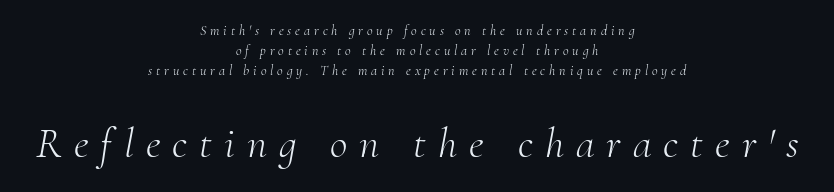
What's the leading like? Ordinary, nothing unusual. Regarding serifs, this sample has them. You could not count columns in this text — the font is proportionally spaced. Caption: multi-line text, centered on the measure.
